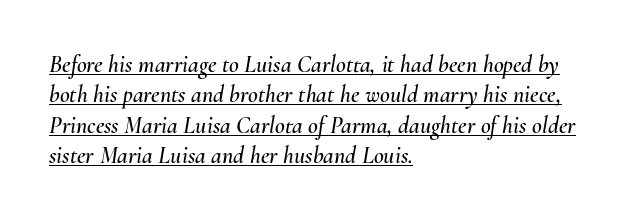
The image shows 24 px text type, italic (leaning right); set left-aligned, normal line spacing (1.27x), normal letter spacing, underlined.
